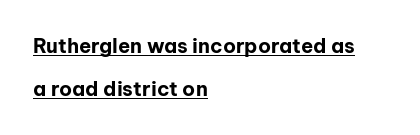
The image shows 20 px bold type, upright; set left-aligned, loose line spacing (2.13x), normal letter spacing, underlined.
